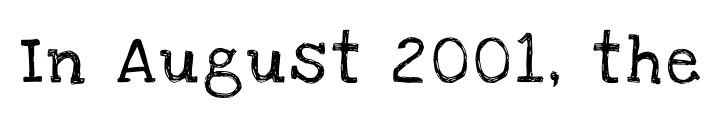
Q: Is the text italic (slanted)? A: No, it is upright.
Q: Is the typeface a serif or a sans-serif typeface? A: Serif.
Q: Is the text underlined? A: No.
Q: Width (condensed, normal, or wide)? A: Normal.
Q: Stroke contrast? A: Low.
Q: x-height? A: Large.
Q: Monospaced? A: No.
